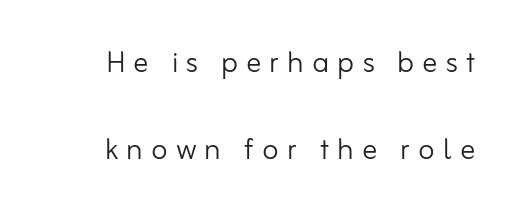
The image shows 38 px light sans-serif type, upright; set right-aligned, loose line spacing (2.3x), unusually wide letter spacing (+0.21 em), not underlined; low stroke contrast and a small x-height.
